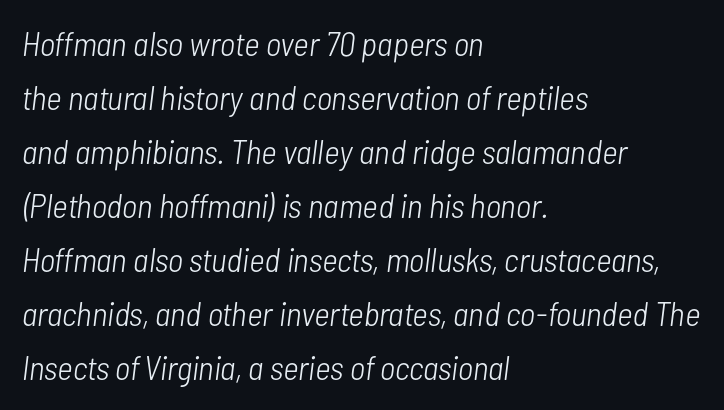
The image shows 34 px light, condensed type, italic (leaning right); set left-aligned, normal line spacing (1.59x), normal letter spacing, not underlined; low stroke contrast and a medium x-height.
